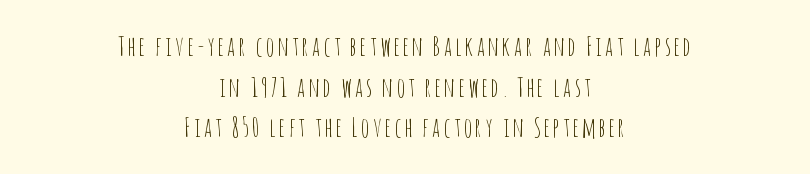
Q: Is the text bold? A: No.
Q: Is the text italic (slanted)? A: No, it is upright.
Q: Is the text underlined? A: No.
Q: How is the paragraph aligned? A: Centered.
Q: Is the spacing between lines tight, normal or loose? A: Normal.
